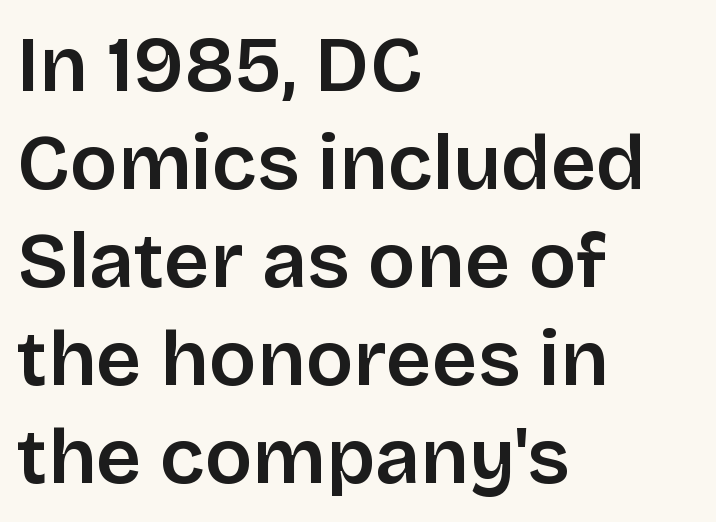
In terms of weight, the rendering is demibold, just under bold. You could call the tracking neutral — neither tight nor loose. Unlike italic type, these characters show no tilt at all. Alignment: flush left.
